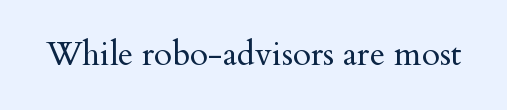
{"serif": "yes", "italic": "no", "bold": "no", "weight": "regular", "width": "normal", "stroke_contrast": "medium", "x_height": "small", "monospaced": "no", "underline": "no", "letter_spacing": "normal", "letter_spacing_em": 0.0, "glyph_px": 33}
